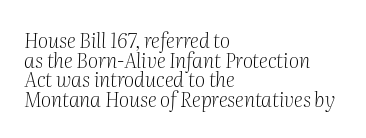
The image shows 20 px text type, italic (leaning right); set left-aligned, tight line spacing (0.98x), normal letter spacing, not underlined.
